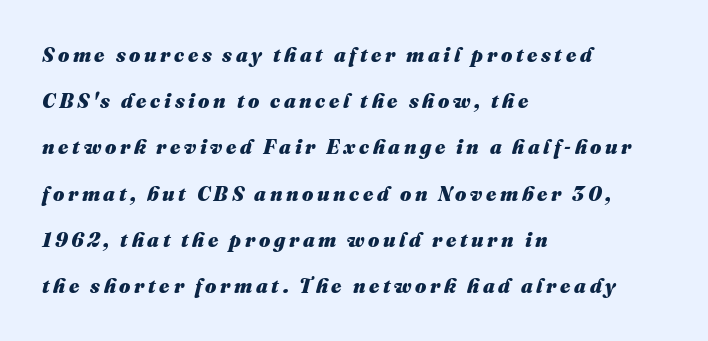
Q: Is the text bold? A: Yes.
Q: Is the text italic (slanted)? A: Yes, it leans right by about 16 degrees.
Q: Is the text underlined? A: No.
Q: How is the paragraph aligned? A: Left-aligned.
Q: Is the spacing between lines tight, normal or loose? A: Loose.
